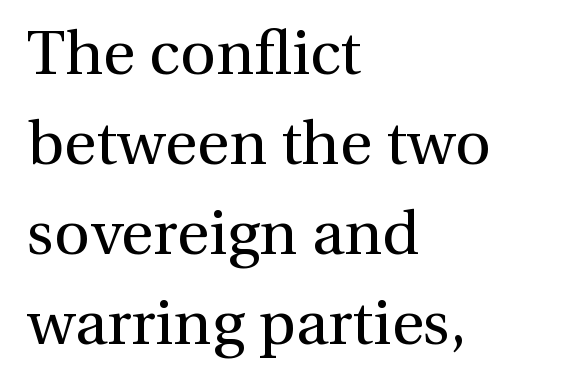
{"serif": "yes", "italic": "no", "bold": "no", "weight": "regular", "width": "normal", "x_height": "medium", "monospaced": "no", "underline": "no", "align": "left", "line_spacing": "normal", "line_spacing_ratio": 1.45, "letter_spacing": "normal", "letter_spacing_em": 0.0, "glyph_px": 62}
